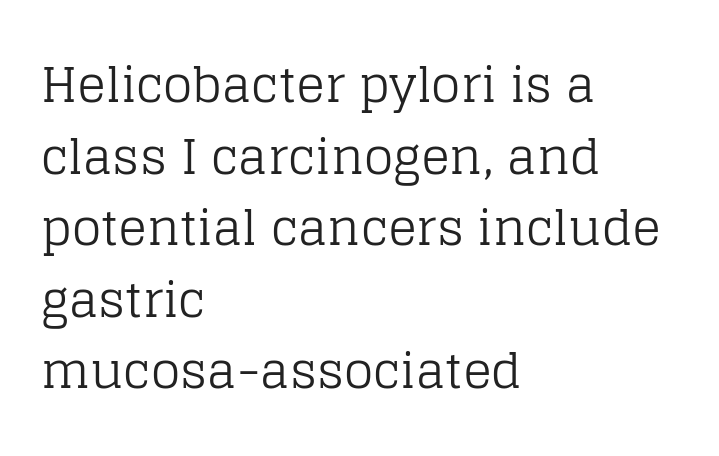
This sample uses plain, unmodified letter spacing. Every row of glyphs begins at an identical x-position on the left. Interline gaps are of average width in this sample. Here the designer chose a conventional face with non-uniform glyph widths. A light-to-regular cut is what we see here.
